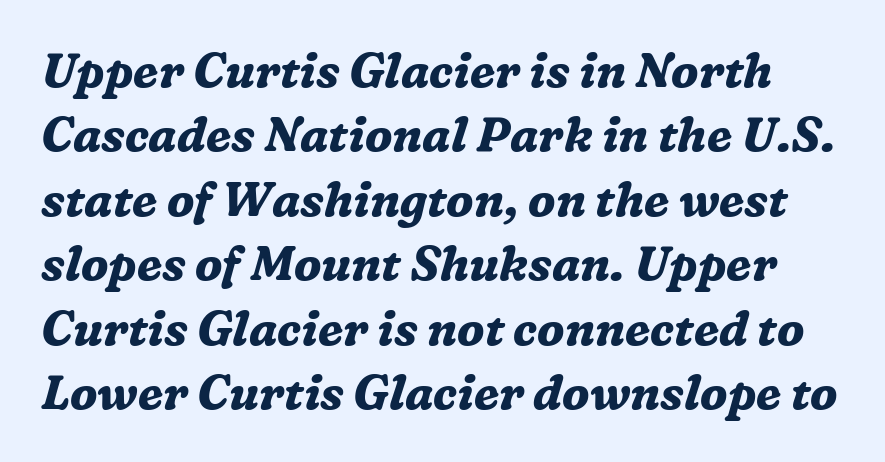
The foot of each line stays bare and open. The face used here has a pronounced slope to its letters. Vertically, the passage feels balanced, rows spaced as you'd expect. Spacing between characters is what you'd get straight out of the box. Are there feet on the stems? There are — it's a serif.
